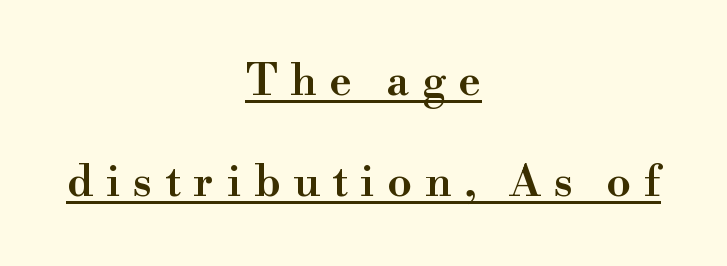
Q: Is the text bold? A: Semi-bold.
Q: Is the text italic (slanted)? A: No, it is upright.
Q: Is the typeface a serif or a sans-serif typeface? A: Serif.
Q: Is the text underlined? A: Yes.
Q: How is the paragraph aligned? A: Centered.
Q: Is the spacing between letters normal or unusually wide? A: Unusually wide.
Q: Is the spacing between lines tight, normal or loose? A: Loose.
Q: Width (condensed, normal, or wide)? A: Normal.
Q: Stroke contrast? A: High.
Q: x-height? A: Small.
Q: Monospaced? A: No.
